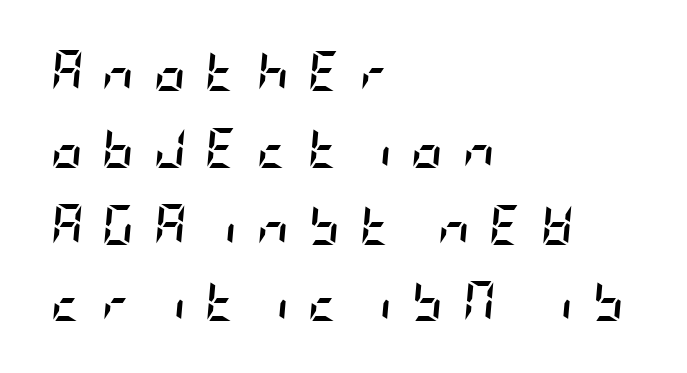
Q: Is the text bold? A: Yes.
Q: Is the text italic (slanted)? A: Yes, it leans right by about 5 degrees.
Q: Is the text underlined? A: No.
Q: How is the paragraph aligned? A: Left-aligned.
Q: Is the spacing between letters normal or unusually wide? A: Unusually wide.
Q: Is the spacing between lines tight, normal or loose? A: Loose.
Q: Width (condensed, normal, or wide)? A: Condensed.
Q: Stroke contrast? A: Low.
Q: x-height? A: Large.
